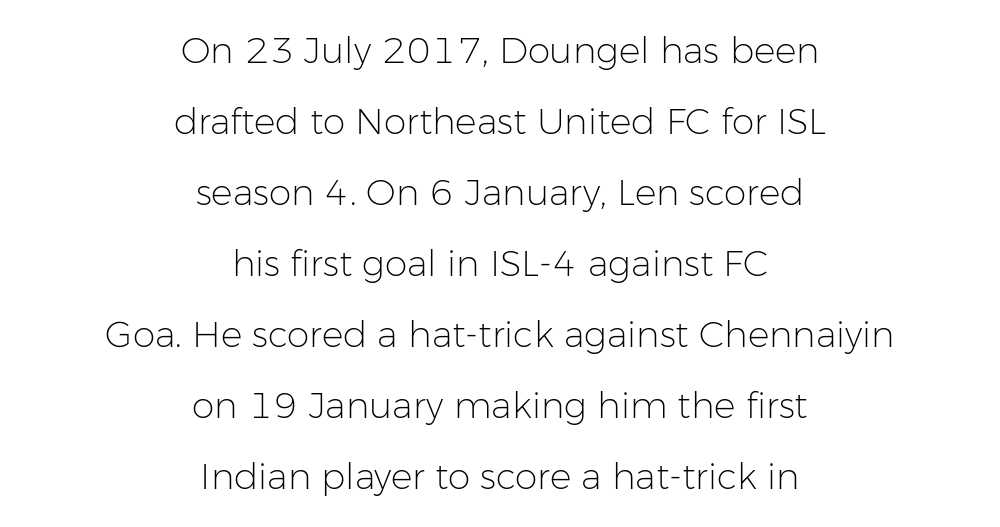
The image shows 36 px light sans-serif type, upright; set centered, loose line spacing (1.97x), normal letter spacing, not underlined; low stroke contrast and a medium x-height.
